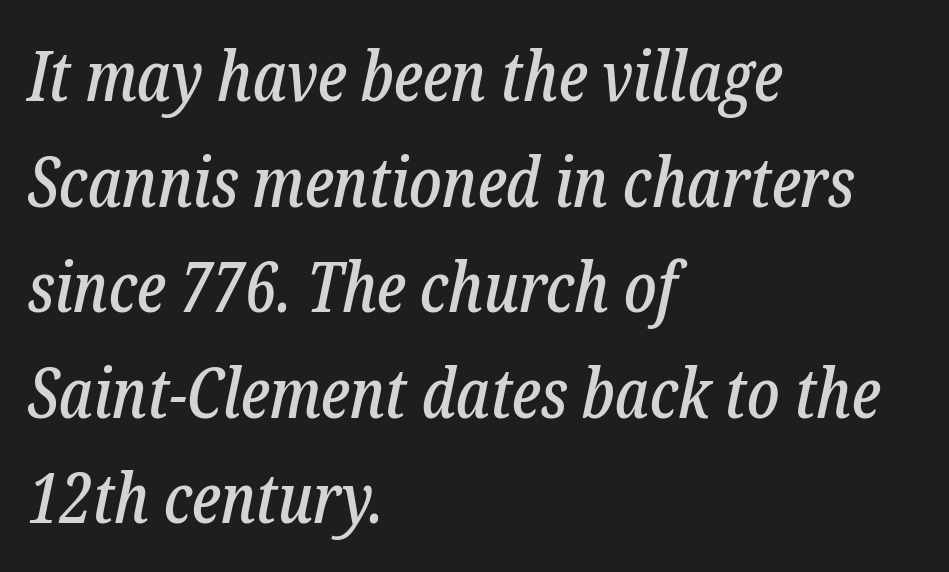
Notice how the stems are inclined rather than vertical — that's the hallmark of italics. A typesetter would label this face a serif. Characters follow at the spacing the type designer built in. Varying glyph widths throughout — classic text-font behaviour. Check the space under the baseline: it is left empty.
